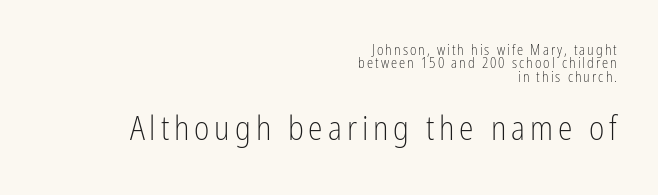
The face used here is a sans, in the tradition of grotesques and geometrics. Character size in the trailing block exceeds that of the leading block. Each letter keeps its own natural width here, so spacing adapts to shape. Beneath every word, the page is bare. The leading is snug, giving the passage a crowded texture.
